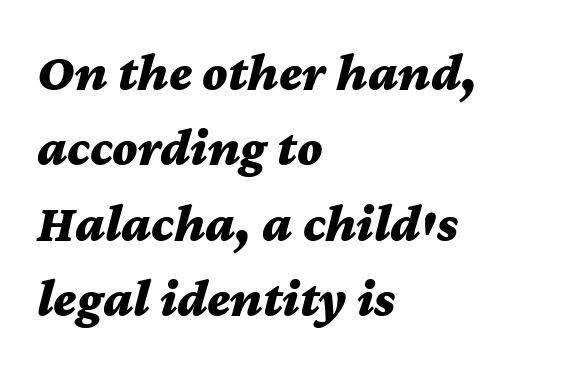
Is this a fixed-width face? No — the glyphs have proportional, varying widths. Does the leading feel generous? No, just average. A full-strength bold gives these letters their thick strokes. It's the slanting kind of type. Underlining? Definitely not there. The ragged edge is on the right, which tells us the setting is flush left.
